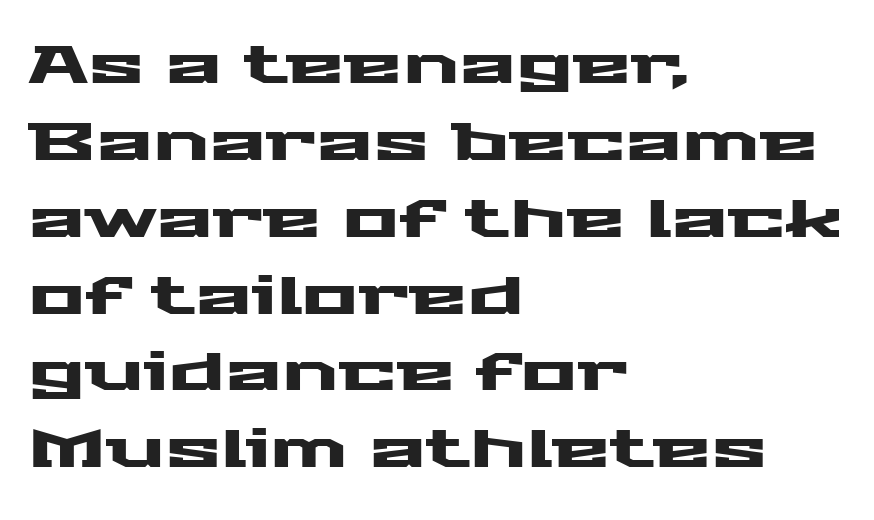
{"serif": "no", "italic": "no", "width": "wide", "stroke_contrast": "medium", "x_height": "medium", "monospaced": "no", "underline": "no", "align": "left", "line_spacing": "normal", "line_spacing_ratio": 1.45, "letter_spacing": "normal", "letter_spacing_em": 0.0, "glyph_px": 53}
